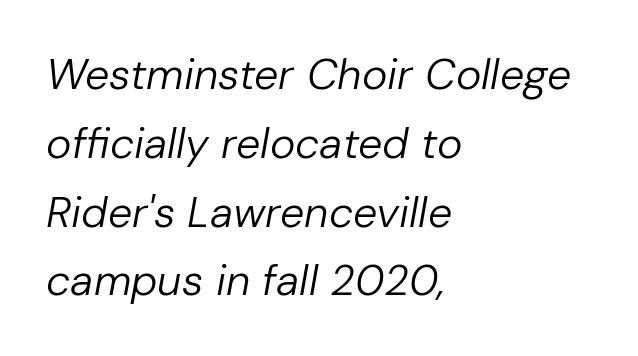
Q: Is the text bold? A: No.
Q: Is the text italic (slanted)? A: Yes, it leans right by about 10 degrees.
Q: Is the text underlined? A: No.
Q: How is the paragraph aligned? A: Left-aligned.
Q: Is the spacing between letters normal or unusually wide? A: Normal.
Q: Is the spacing between lines tight, normal or loose? A: Normal.
Q: Width (condensed, normal, or wide)? A: Normal.
Q: Stroke contrast? A: Low.
Q: x-height? A: Medium.
Q: Monospaced? A: No.
